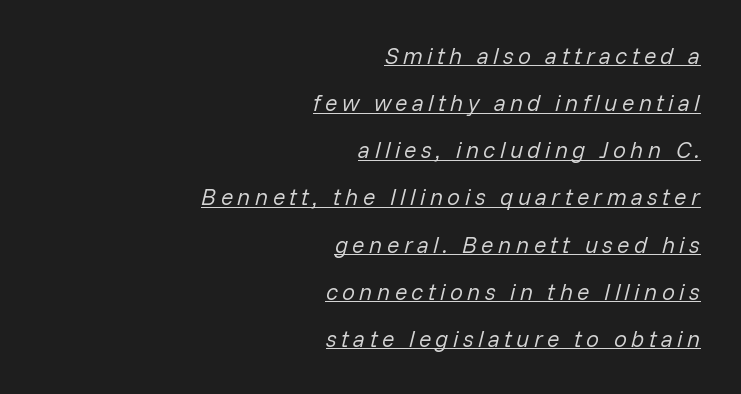
Q: Is the text bold? A: No.
Q: Is the text italic (slanted)? A: Yes, it leans right by about 14 degrees.
Q: Is the text underlined? A: Yes.
Q: How is the paragraph aligned? A: Right-aligned.
Q: Is the spacing between lines tight, normal or loose? A: Loose.
